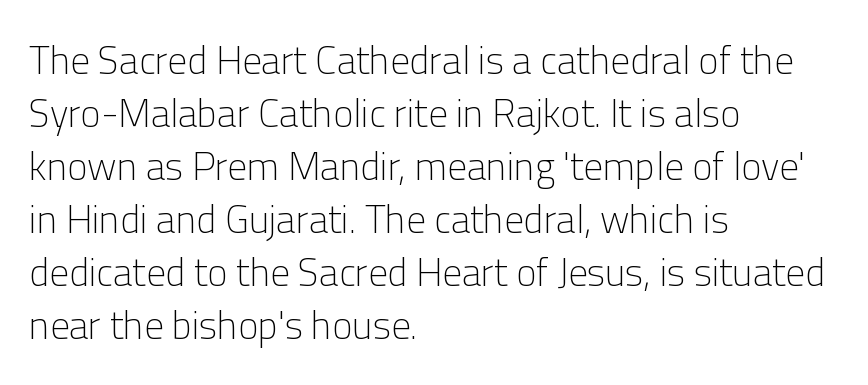
The type family on display is of the sans-serif kind. Each row of text sits above clean, open space. Where is the straight margin? On the left. The face used here is proportionally spaced, like ordinary book or web type. Regular leading. Italic? Not at all — the glyphs are vertical.
